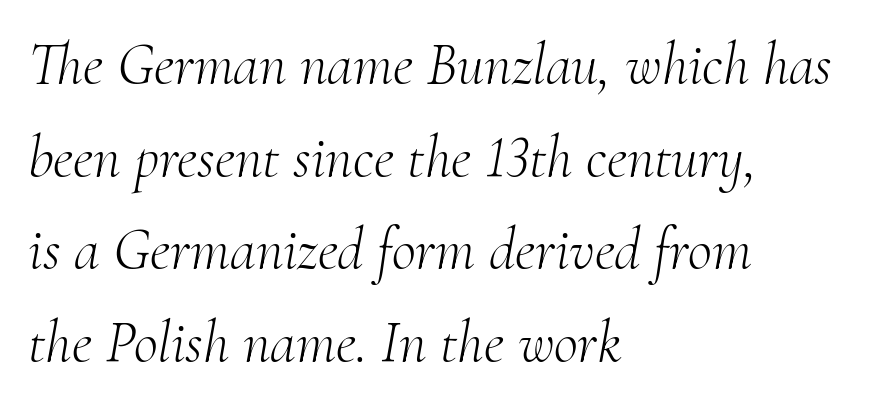
Q: Is the text bold? A: No.
Q: Is the text italic (slanted)? A: Yes, it leans right by about 10 degrees.
Q: Is the typeface a serif or a sans-serif typeface? A: Serif.
Q: Is the text underlined? A: No.
Q: How is the paragraph aligned? A: Left-aligned.
Q: Is the spacing between letters normal or unusually wide? A: Normal.
Q: Is the spacing between lines tight, normal or loose? A: Normal.
Q: Width (condensed, normal, or wide)? A: Normal.
Q: Stroke contrast? A: Medium.
Q: x-height? A: Small.
Q: Monospaced? A: No.
